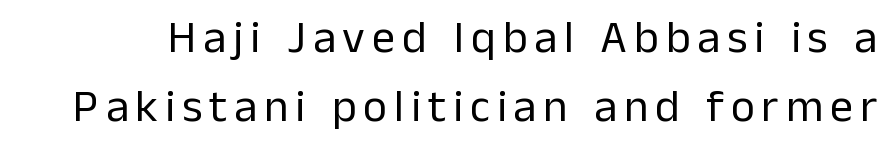
The image shows 46 px regular-weight sans-serif type, upright; set normal line spacing (1.5x), not underlined; low stroke contrast and a medium x-height.
